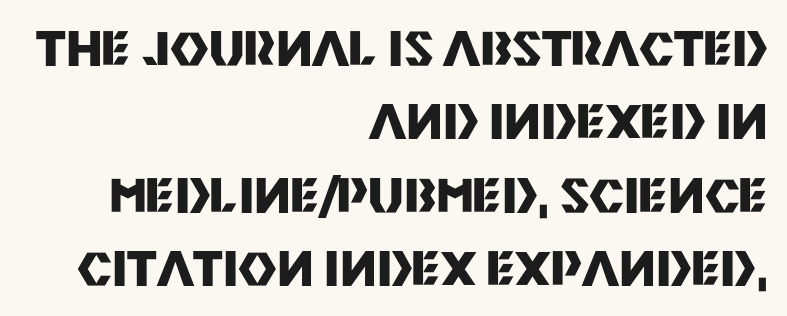
Q: Is the text bold? A: Yes.
Q: Is the text italic (slanted)? A: No, it is upright.
Q: Is the typeface a serif or a sans-serif typeface? A: Sans-serif.
Q: Is the text underlined? A: No.
Q: How is the paragraph aligned? A: Right-aligned.
Q: Is the spacing between letters normal or unusually wide? A: Normal.
Q: Is the spacing between lines tight, normal or loose? A: Normal.
Q: Width (condensed, normal, or wide)? A: Normal.
Q: Stroke contrast? A: Medium.
Q: x-height? A: Large.
Q: Monospaced? A: No.
